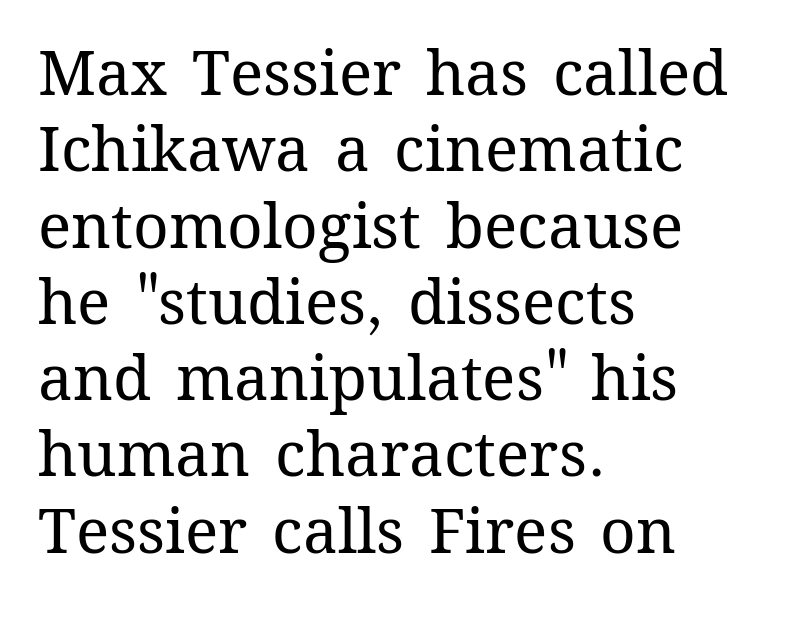
Q: Is the text bold? A: No.
Q: Is the text italic (slanted)? A: No, it is upright.
Q: Is the text underlined? A: No.
Q: How is the paragraph aligned? A: Left-aligned.
Q: Is the spacing between letters normal or unusually wide? A: Normal.
Q: Width (condensed, normal, or wide)? A: Normal.
Q: Stroke contrast? A: Medium.
Q: x-height? A: Medium.
Q: Monospaced? A: No.
